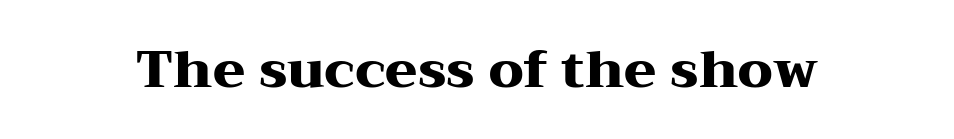
The image shows 52 px heavy, wide serif type, upright; set normal letter spacing, not underlined; medium stroke contrast and a medium x-height.
